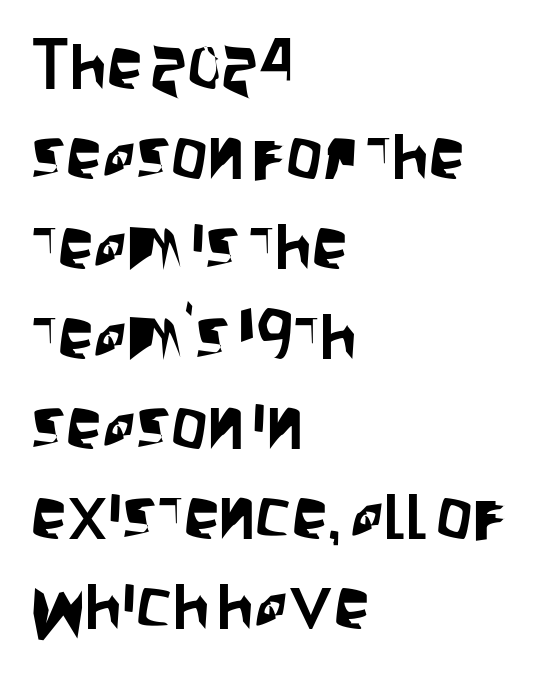
{"serif": "no", "italic": "no", "width": "condensed", "stroke_contrast": "low", "x_height": "large", "monospaced": "no", "underline": "no", "align": "left", "line_spacing": "normal", "line_spacing_ratio": 1.25, "letter_spacing": "normal", "letter_spacing_em": 0.0, "glyph_px": 72}
